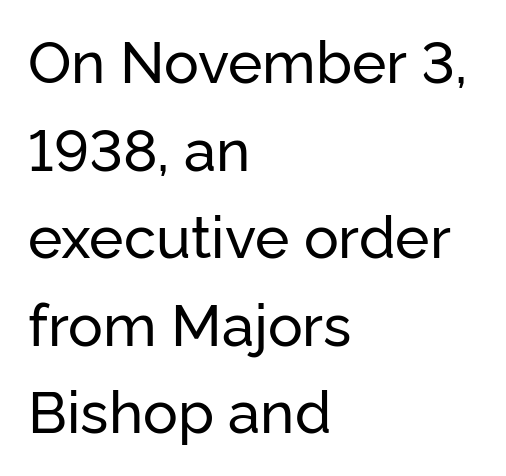
The image shows 58 px sans-serif type, upright; set left-aligned, normal line spacing (1.51x), normal letter spacing, not underlined; low stroke contrast and a medium x-height.
